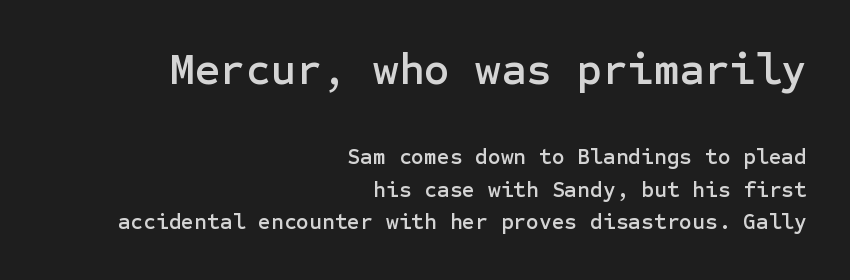
{"serif": "no", "italic": "no", "width": "normal", "stroke_contrast": "low", "x_height": "medium", "underline": "no", "align": "right", "line_spacing": "normal", "line_spacing_ratio": 1.48, "letter_spacing": "normal", "letter_spacing_em": 0.0, "larger_block": "first", "size_ratio": 2.0, "glyph_px": 44}
